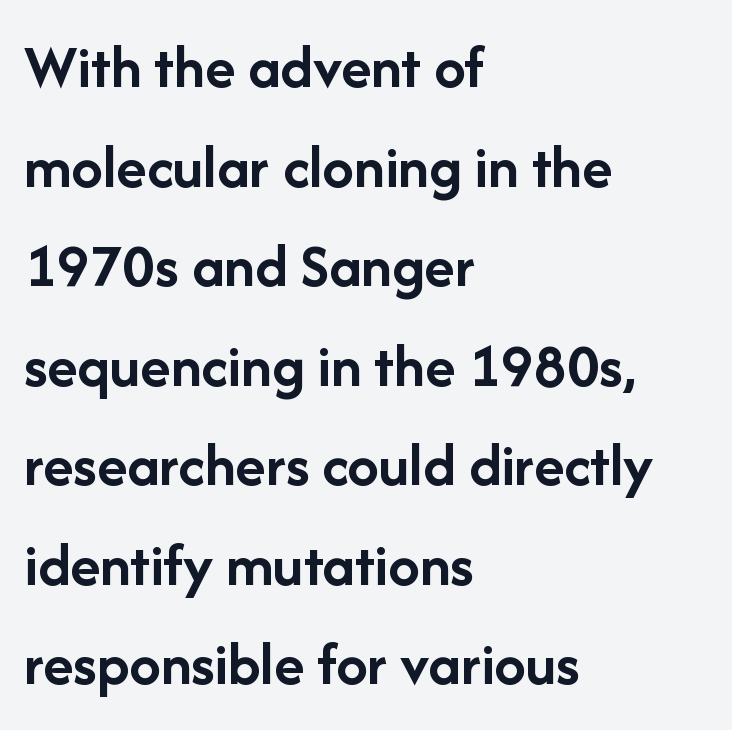
Q: Is the text bold? A: Yes.
Q: Is the text italic (slanted)? A: No, it is upright.
Q: Is the typeface a serif or a sans-serif typeface? A: Sans-serif.
Q: Is the text underlined? A: No.
Q: How is the paragraph aligned? A: Left-aligned.
Q: Is the spacing between letters normal or unusually wide? A: Normal.
Q: Is the spacing between lines tight, normal or loose? A: Normal.
Q: Width (condensed, normal, or wide)? A: Normal.
Q: Stroke contrast? A: Low.
Q: x-height? A: Medium.
Q: Monospaced? A: No.
